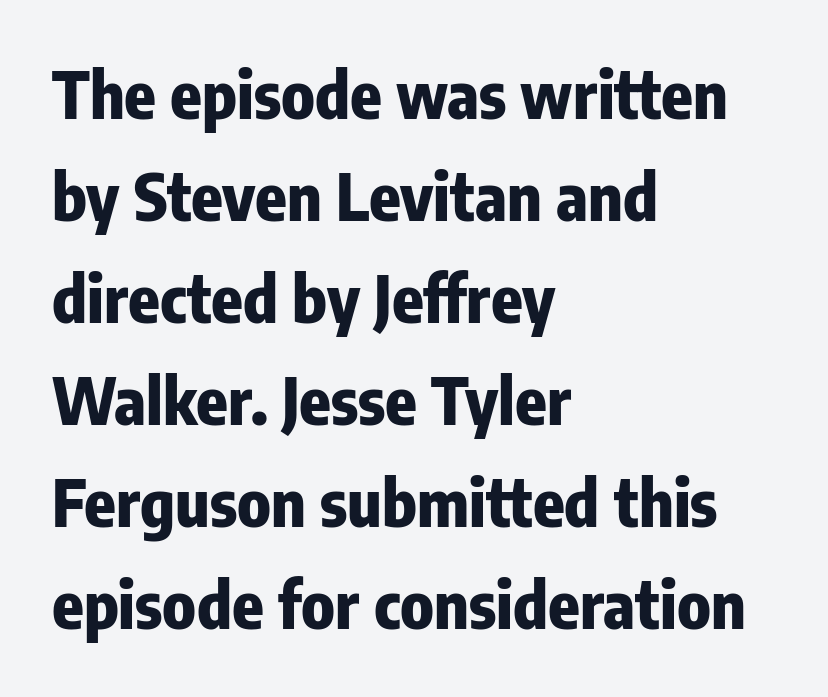
{"serif": "no", "italic": "no", "bold": "yes", "weight": "heavy", "width": "condensed", "stroke_contrast": "low", "x_height": "medium", "monospaced": "no", "underline": "no", "align": "left", "line_spacing": "normal", "line_spacing_ratio": 1.57, "letter_spacing": "normal", "letter_spacing_em": 0.0, "glyph_px": 65}
